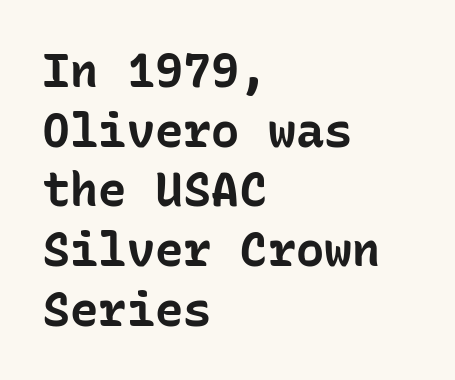
{"serif": "no", "italic": "no", "bold": "yes", "weight": "bold", "width": "normal", "stroke_contrast": "low", "x_height": "medium", "monospaced": "yes", "underline": "no", "align": "left", "line_spacing": "normal", "line_spacing_ratio": 1.27, "letter_spacing": "normal", "letter_spacing_em": 0.0, "glyph_px": 47}
